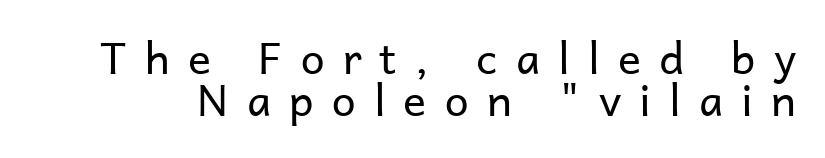
{"serif": "no", "italic": "no", "bold": "no", "weight": "regular", "width": "normal", "stroke_contrast": "low", "x_height": "medium", "monospaced": "no", "underline": "no", "line_spacing": "tight", "line_spacing_ratio": 0.98, "letter_spacing": "wide", "letter_spacing_em": 0.42, "glyph_px": 43}
